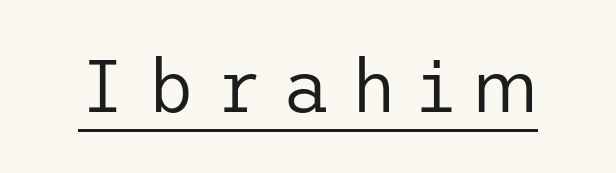
{"serif": "no", "italic": "no", "bold": "no", "weight": "regular", "width": "normal", "stroke_contrast": "low", "x_height": "medium", "underline": "yes", "letter_spacing": "wide", "letter_spacing_em": 0.28, "glyph_px": 73}
